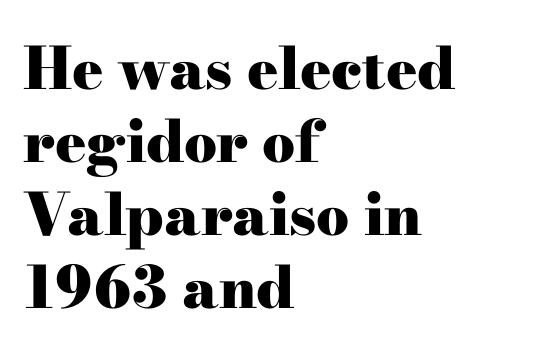
{"serif": "yes", "italic": "no", "bold": "yes", "weight": "heavy", "width": "wide", "stroke_contrast": "high", "x_height": "small", "monospaced": "no", "underline": "no", "align": "left", "line_spacing": "normal", "line_spacing_ratio": 1.26, "letter_spacing": "normal", "letter_spacing_em": 0.0, "glyph_px": 58}
